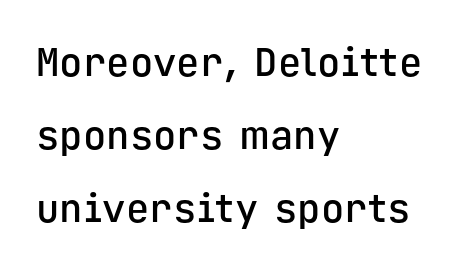
The image shows 39 px semibold sans-serif type, upright, monospaced; set left-aligned, line spacing 1.87x, normal letter spacing, not underlined; low stroke contrast and a medium x-height.
